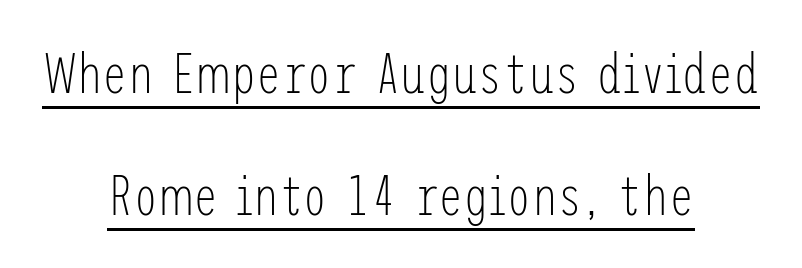
Q: Is the text bold? A: No.
Q: Is the text italic (slanted)? A: No, it is upright.
Q: Is the typeface a serif or a sans-serif typeface? A: Sans-serif.
Q: Is the text underlined? A: Yes.
Q: How is the paragraph aligned? A: Centered.
Q: Is the spacing between letters normal or unusually wide? A: Normal.
Q: Is the spacing between lines tight, normal or loose? A: Loose.
Q: Width (condensed, normal, or wide)? A: Condensed.
Q: Stroke contrast? A: Low.
Q: x-height? A: Medium.
